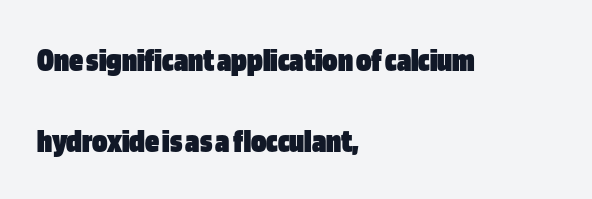
{"serif": "no", "italic": "no", "bold": "yes", "weight": "heavy", "width": "condensed", "stroke_contrast": "low", "x_height": "large", "monospaced": "no", "underline": "no", "align": "left", "line_spacing": "loose", "line_spacing_ratio": 2.32, "letter_spacing": "normal", "letter_spacing_em": 0.0, "glyph_px": 35}
